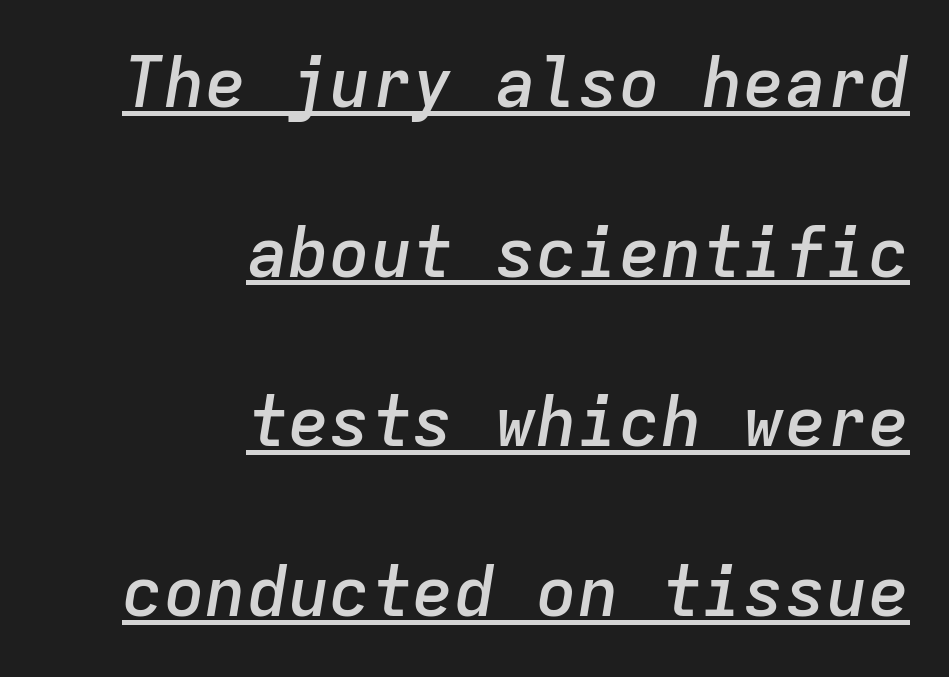
The passage is arranged like a letterhead date or caption credit — flush right. Do the characters align in a grid? Yes, the font is monospaced. A fair bit of extra ink — the face is semibold, not bold. Somebody hit Ctrl+U on this one — the words are underlined. This rendering leaves character spacing at its baseline value.
